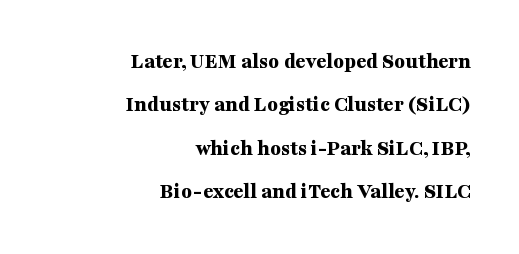
Q: Is the text bold? A: Yes.
Q: Is the text italic (slanted)? A: No, it is upright.
Q: Is the text underlined? A: No.
Q: How is the paragraph aligned? A: Right-aligned.
Q: Is the spacing between letters normal or unusually wide? A: Normal.
Q: Is the spacing between lines tight, normal or loose? A: Loose.
